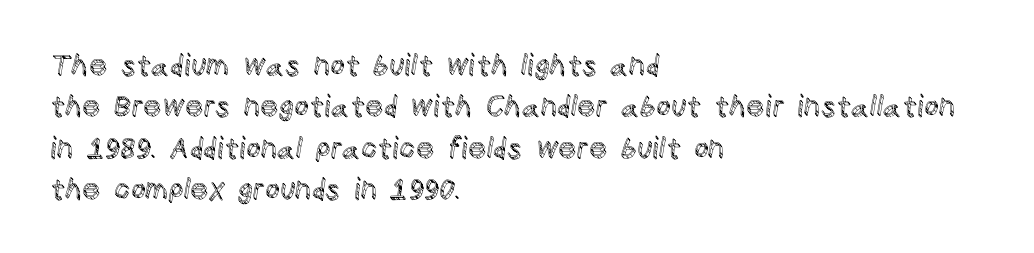
Evenly set lines give the paragraph a standard silhouette. The text block is weighted toward the left margin, trailing off unevenly rightward. Clear beneath every line of the passage. Look at the tracking — it's just the regular setting, nothing added.
